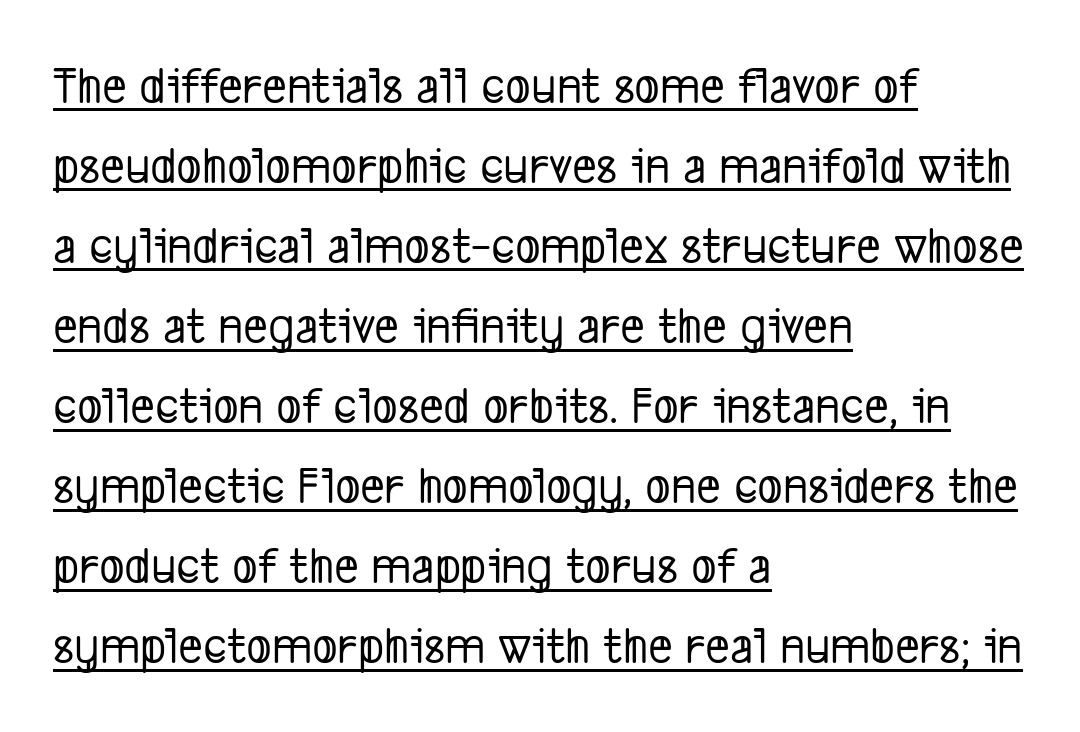
How are the letters spaced? Ordinarily, with no added tracking. The designer went with a sans here, leaving each stem footless. Underline: present. Each letter keeps its own natural width here, so spacing adapts to shape.
